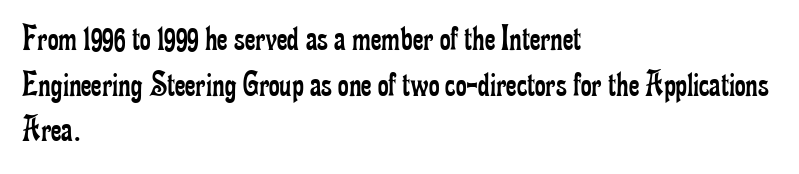
Q: Is the text bold? A: No.
Q: Is the text italic (slanted)? A: No, it is upright.
Q: Is the typeface a serif or a sans-serif typeface? A: Serif.
Q: Is the text underlined? A: No.
Q: How is the paragraph aligned? A: Left-aligned.
Q: Is the spacing between letters normal or unusually wide? A: Normal.
Q: Width (condensed, normal, or wide)? A: Condensed.
Q: Stroke contrast? A: Low.
Q: x-height? A: Small.
Q: Monospaced? A: No.
